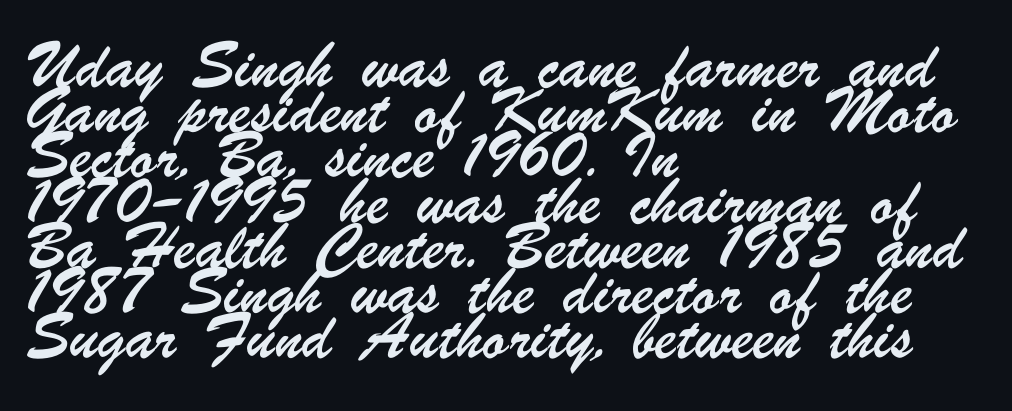
Here the glyphs are tracked normally, forming tight word shapes. The passage shown is typeset with a sans-serif family. The passage is arranged the way most books set body copy — flush left. Just letters on the line, the space beneath them empty.
